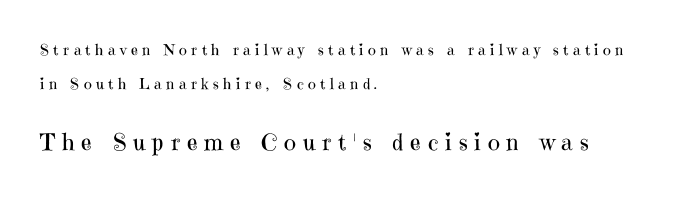
The image shows 23 px text type, upright; set left-aligned, loose line spacing (2.28x), unusually wide letter spacing (+0.3 em), not underlined; the second (bottom) block is 1.53x larger.
